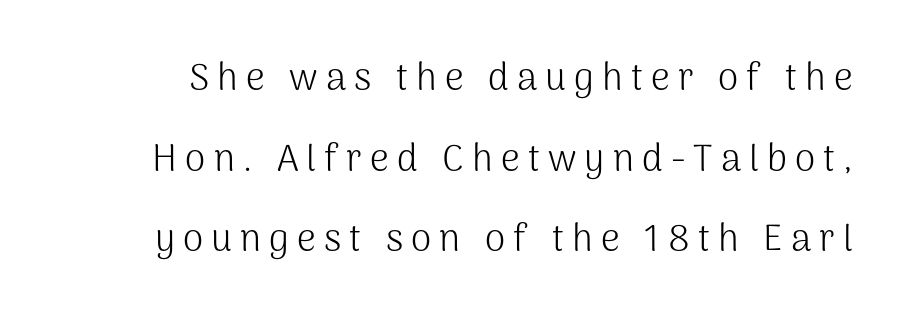
The image shows 37 px light sans-serif type, upright; set loose line spacing (2.18x), unusually wide letter spacing (+0.22 em), not underlined; medium stroke contrast and a medium x-height.
